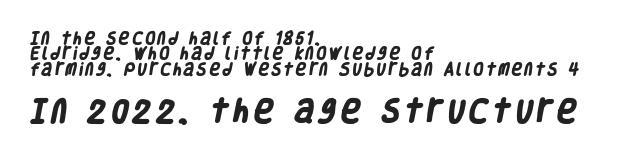
The image shows 26 px bold type; set left-aligned, tight line spacing (1.09x), unusually wide letter spacing (+0.2 em), not underlined; the second (bottom) block is 1.86x larger.
